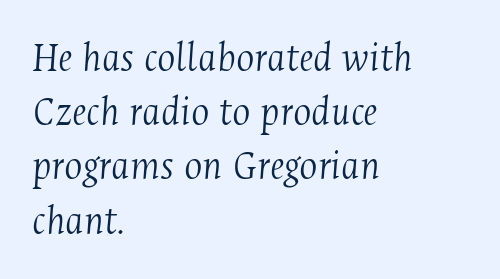
How would I describe the line gaps? Plain and ordinary. Alignment: flush left. The lettering tilts uniformly, giving the passage an italic look. The face used here is proportionally spaced, like ordinary book or web type.
